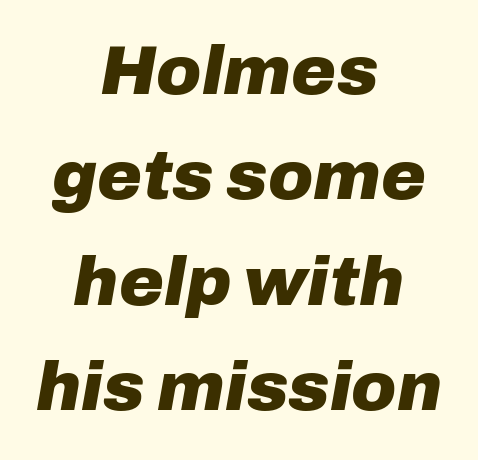
The image shows 68 px heavy type, italic (leaning right); set centered, normal line spacing (1.55x), normal letter spacing, not underlined; low stroke contrast and a medium x-height.
